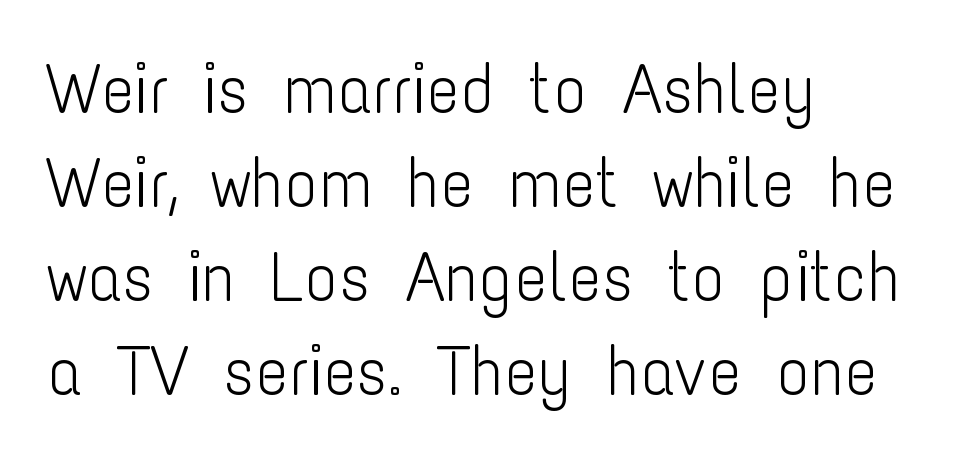
The image shows 69 px light, condensed sans-serif type, upright; set left-aligned, normal line spacing (1.36x), normal letter spacing, not underlined; low stroke contrast and a medium x-height.
